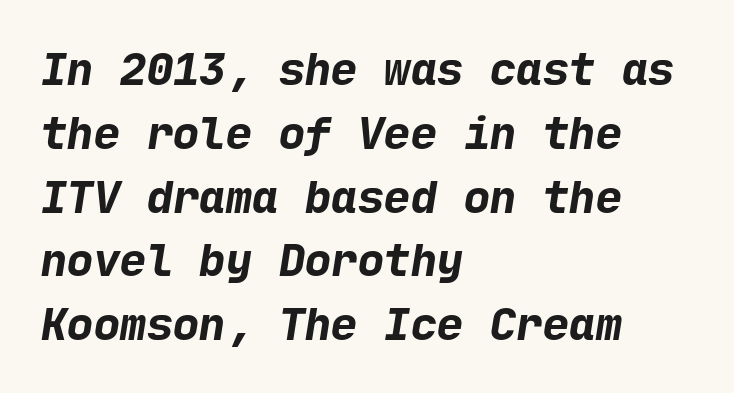
The image shows 44 px bold sans-serif type; set left-aligned, normal line spacing (1.45x), normal letter spacing, not underlined; low stroke contrast and a medium x-height.
